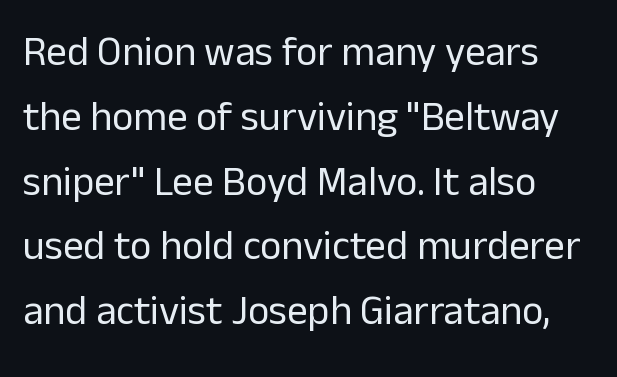
{"serif": "no", "italic": "no", "bold": "no", "weight": "regular", "width": "normal", "stroke_contrast": "low", "x_height": "medium", "monospaced": "no", "underline": "no", "align": "left", "line_spacing": "normal", "line_spacing_ratio": 1.58, "letter_spacing": "normal", "letter_spacing_em": 0.0, "glyph_px": 41}
